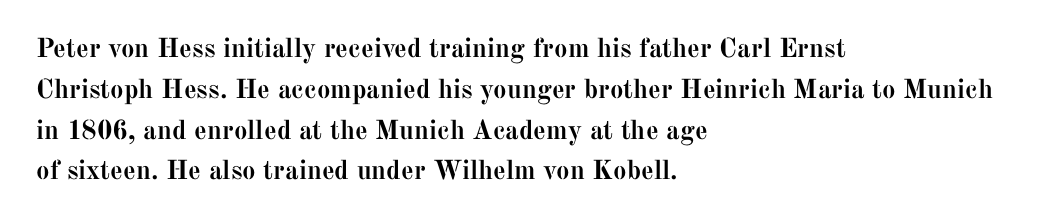
This is the regular roman posture of the typeface. Regarding leading, the lines here are spaced in the standard way. Heft: maximum for text — a bold. The specimen omits any rule beneath the text block's lines.
